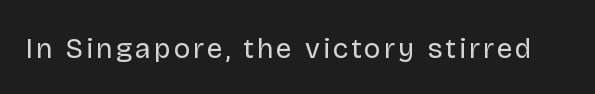
Q: Is the text bold? A: No.
Q: Is the text italic (slanted)? A: No, it is upright.
Q: Is the typeface a serif or a sans-serif typeface? A: Sans-serif.
Q: Is the text underlined? A: No.
Q: Width (condensed, normal, or wide)? A: Normal.
Q: Stroke contrast? A: Low.
Q: x-height? A: Large.
Q: Monospaced? A: No.
